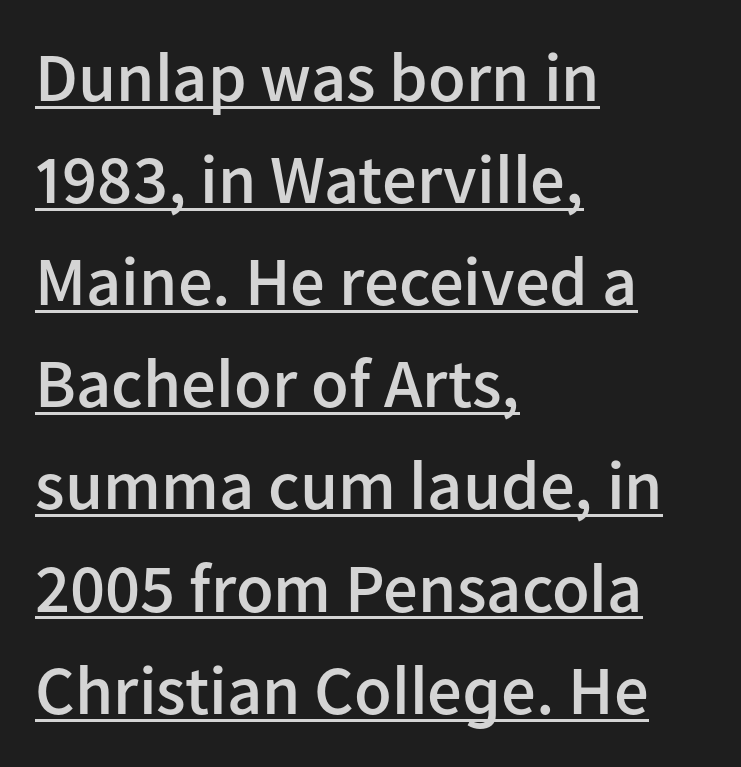
{"serif": "no", "italic": "no", "bold": "semi", "weight": "semibold", "width": "normal", "stroke_contrast": "low", "x_height": "medium", "monospaced": "no", "underline": "yes", "align": "left", "line_spacing": "normal", "line_spacing_ratio": 1.48, "letter_spacing": "normal", "letter_spacing_em": 0.0, "glyph_px": 69}
